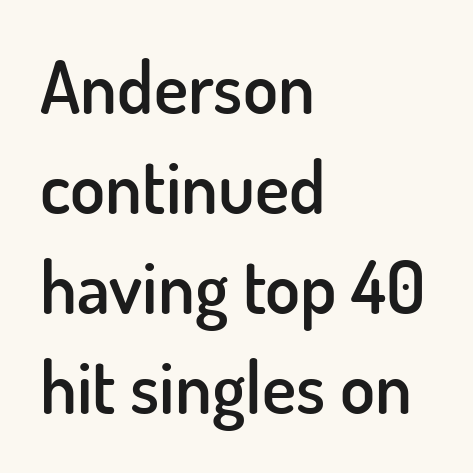
The image shows 72 px semibold sans-serif type, upright; set left-aligned, normal line spacing (1.39x), normal letter spacing, not underlined; low stroke contrast and a small x-height.
